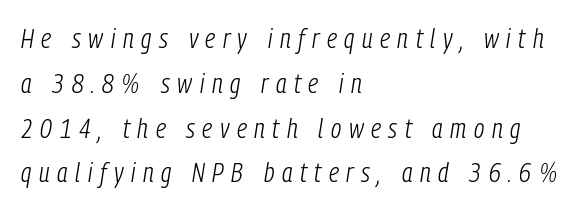
{"italic": "yes", "lean": "right", "slant_degrees": 9, "bold": "no", "underline": "no", "align": "left", "line_spacing": "normal", "line_spacing_ratio": 1.66, "letter_spacing": "wide", "letter_spacing_em": 0.28, "glyph_px": 27}
